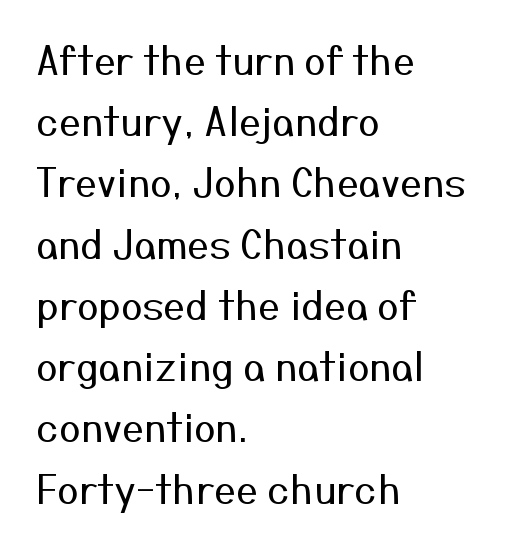
The image shows 39 px regular-weight sans-serif type, upright; set left-aligned, normal line spacing (1.57x), normal letter spacing, not underlined; medium stroke contrast and a medium x-height.
